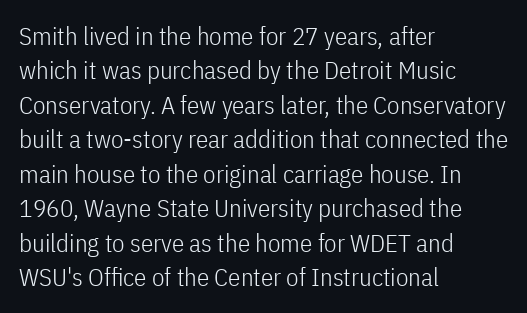
Q: Is the text bold? A: No.
Q: Is the text italic (slanted)? A: No, it is upright.
Q: Is the text underlined? A: No.
Q: How is the paragraph aligned? A: Left-aligned.
Q: Is the spacing between letters normal or unusually wide? A: Normal.
Q: Is the spacing between lines tight, normal or loose? A: Normal.
